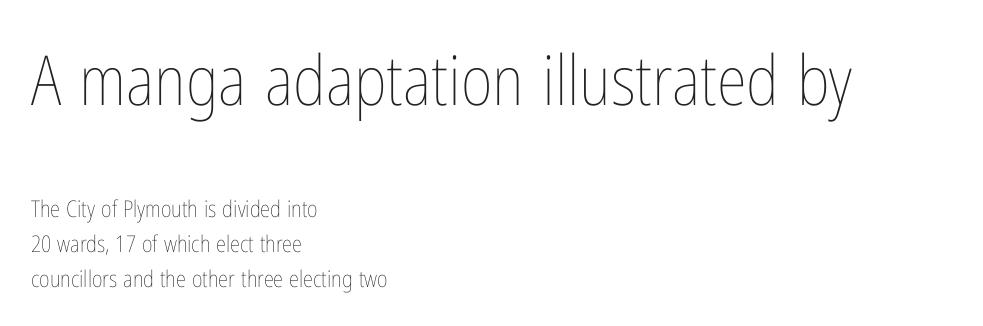
{"italic": "no", "bold": "no", "weight": "thin", "width": "condensed", "stroke_contrast": "low", "x_height": "medium", "monospaced": "no", "underline": "no", "align": "left", "line_spacing": "normal", "line_spacing_ratio": 1.53, "letter_spacing": "normal", "letter_spacing_em": 0.0, "larger_block": "first", "size_ratio": 3.0, "glyph_px": 69}
